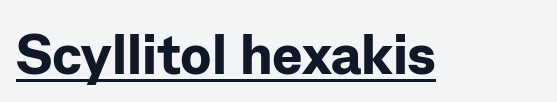
The image shows 57 px bold sans-serif type, upright; set normal letter spacing, underlined; low stroke contrast and a medium x-height.
